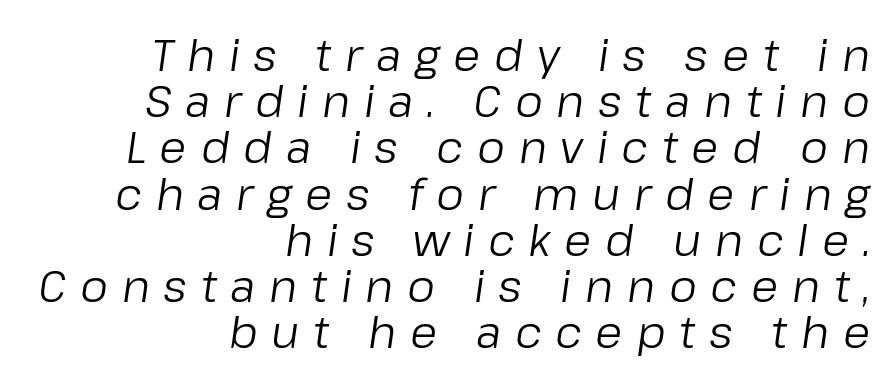
The image shows 44 px regular-weight type, italic (leaning right); set right-aligned, tight line spacing (1.05x), unusually wide letter spacing (+0.31 em), not underlined; low stroke contrast and a medium x-height.
